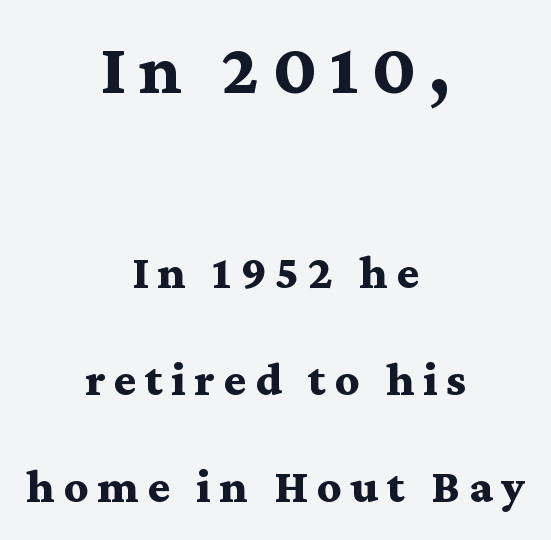
Q: Is the text bold? A: Yes.
Q: Is the text italic (slanted)? A: No, it is upright.
Q: Is the typeface a serif or a sans-serif typeface? A: Serif.
Q: Is the text underlined? A: No.
Q: How is the paragraph aligned? A: Centered.
Q: Is the spacing between lines tight, normal or loose? A: Loose.
Q: Which block of text is set in a larger size, the first (top) or the second (bottom)? A: The first (top) one.
Q: Width (condensed, normal, or wide)? A: Wide.
Q: Stroke contrast? A: Medium.
Q: x-height? A: Medium.
Q: Monospaced? A: No.
